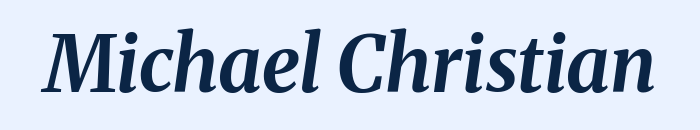
The image shows 77 px bold type, italic (leaning right); set normal letter spacing, not underlined; medium stroke contrast and a medium x-height.
